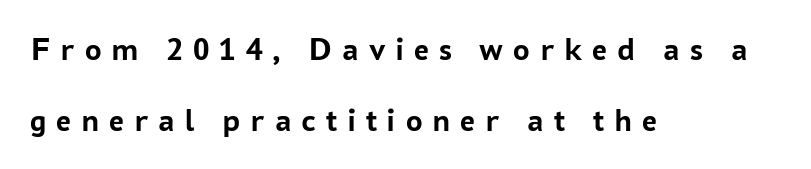
{"serif": "no", "italic": "no", "bold": "yes", "weight": "semibold", "width": "normal", "stroke_contrast": "low", "x_height": "medium", "monospaced": "no", "underline": "no", "align": "left", "line_spacing": "loose", "line_spacing_ratio": 2.14, "letter_spacing": "wide", "letter_spacing_em": 0.3, "glyph_px": 33}
